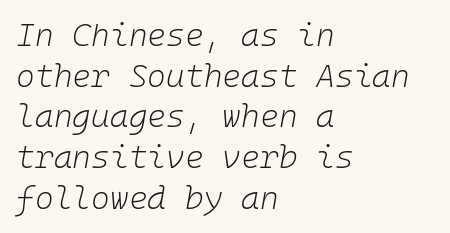
{"italic": "yes", "lean": "right", "slant_degrees": 10, "bold": "no", "weight": "light", "width": "normal", "stroke_contrast": "low", "x_height": "medium", "monospaced": "yes", "underline": "no", "align": "left", "line_spacing": "normal", "line_spacing_ratio": 1.27, "letter_spacing": "normal", "letter_spacing_em": 0.0, "glyph_px": 32}
